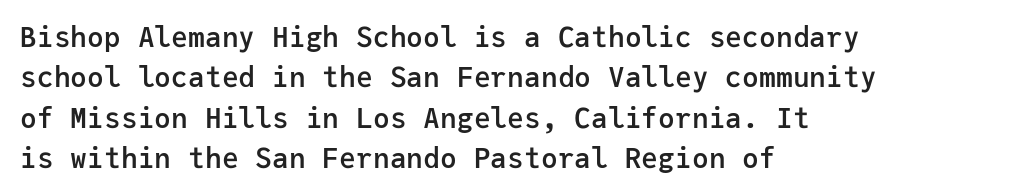
Q: Is the text bold? A: Semi-bold.
Q: Is the text italic (slanted)? A: No, it is upright.
Q: Is the typeface a serif or a sans-serif typeface? A: Sans-serif.
Q: Is the text underlined? A: No.
Q: How is the paragraph aligned? A: Left-aligned.
Q: Is the spacing between letters normal or unusually wide? A: Normal.
Q: Is the spacing between lines tight, normal or loose? A: Normal.
Q: Width (condensed, normal, or wide)? A: Normal.
Q: Stroke contrast? A: Low.
Q: x-height? A: Medium.
Q: Monospaced? A: Yes.
